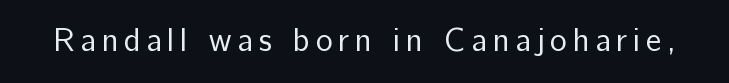
Q: Is the text bold? A: No.
Q: Is the text italic (slanted)? A: No, it is upright.
Q: Is the typeface a serif or a sans-serif typeface? A: Sans-serif.
Q: Is the text underlined? A: No.
Q: Width (condensed, normal, or wide)? A: Normal.
Q: Stroke contrast? A: Low.
Q: x-height? A: Medium.
Q: Monospaced? A: No.
